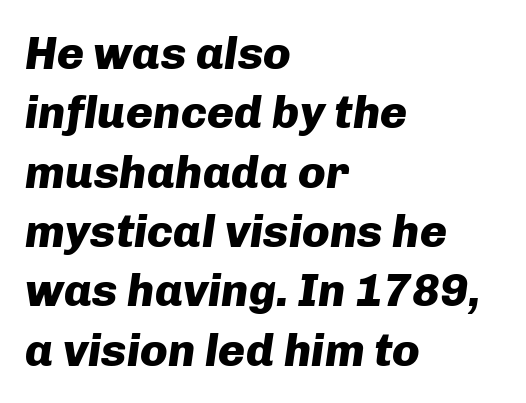
The image shows 46 px heavy type, italic (leaning right); set left-aligned, normal line spacing (1.29x), normal letter spacing, not underlined; low stroke contrast and a medium x-height.
